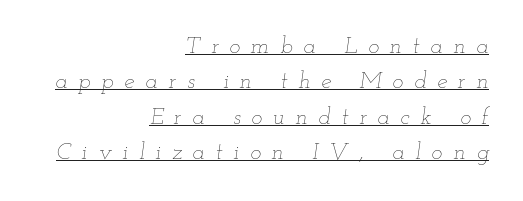
Vertical stems look standard width or narrower in stroke. Students, observe: this is what conventionally led text looks like. The face used here appears with an underline applied. Horizontally, the lines are justified to the trailing edge only. The typography opts for an oblique posture over an upright one.
